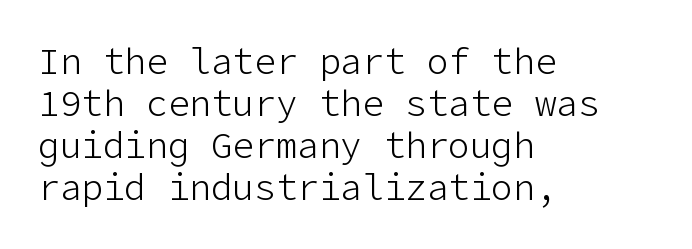
Upright lettering throughout. Every row of glyphs begins at an identical x-position on the left. To sum up the face: it is a sans, with no serifs. Heft: none added — not bold. The gaps between neighbouring characters are ordinary and unremarkable. Letters rest on an invisible, unmarked baseline.
